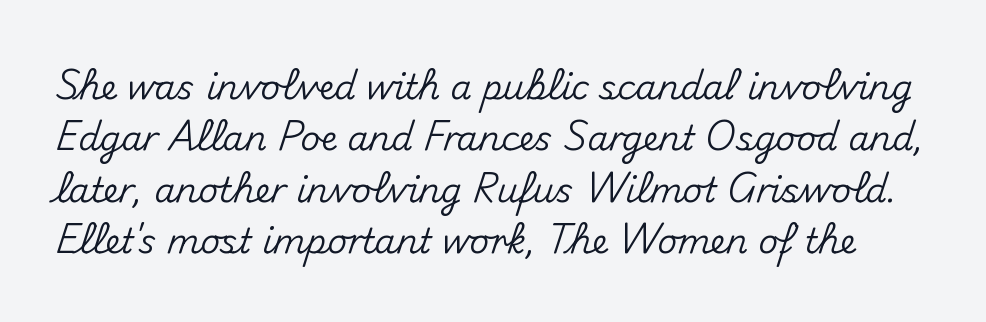
{"serif": "no", "width": "normal", "stroke_contrast": "medium", "x_height": "small", "monospaced": "no", "underline": "no", "line_spacing": "normal", "line_spacing_ratio": 1.51, "letter_spacing": "normal", "letter_spacing_em": 0.0, "glyph_px": 34}
